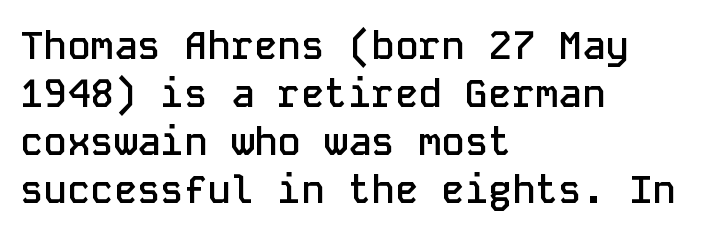
Underlining? Definitely not there. Moderately thickened strokes mark this as semibold type. This sample has the even, mechanical cadence of fixed-width lettering. Leftover space on each line is placed entirely after the last word.
